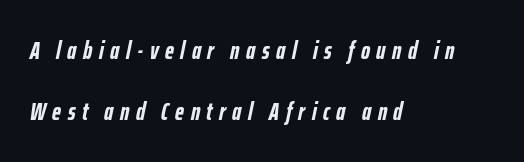
Q: Is the text bold? A: Yes.
Q: Is the text italic (slanted)? A: Yes, it leans right by about 12 degrees.
Q: Is the text underlined? A: No.
Q: How is the paragraph aligned? A: Left-aligned.
Q: Is the spacing between letters normal or unusually wide? A: Unusually wide.
Q: Is the spacing between lines tight, normal or loose? A: Loose.
